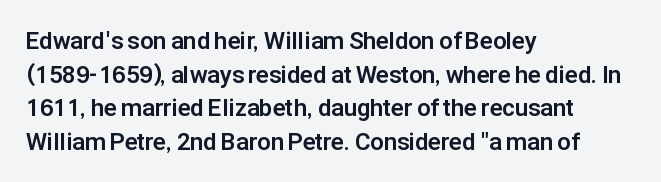
{"italic": "no", "bold": "yes", "underline": "no", "align": "left", "line_spacing": "normal", "line_spacing_ratio": 1.4, "letter_spacing": "normal", "letter_spacing_em": 0.0, "glyph_px": 24}
